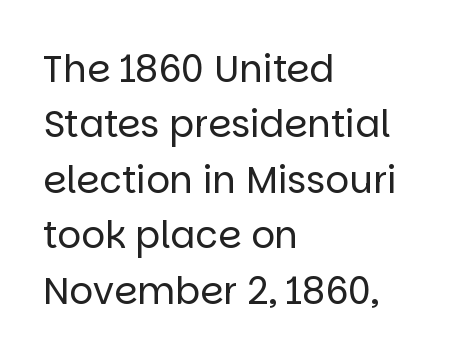
{"serif": "no", "italic": "no", "bold": "no", "weight": "regular", "width": "normal", "stroke_contrast": "low", "x_height": "large", "monospaced": "no", "underline": "no", "align": "left", "line_spacing": "normal", "line_spacing_ratio": 1.5, "letter_spacing": "normal", "letter_spacing_em": 0.0, "glyph_px": 37}
